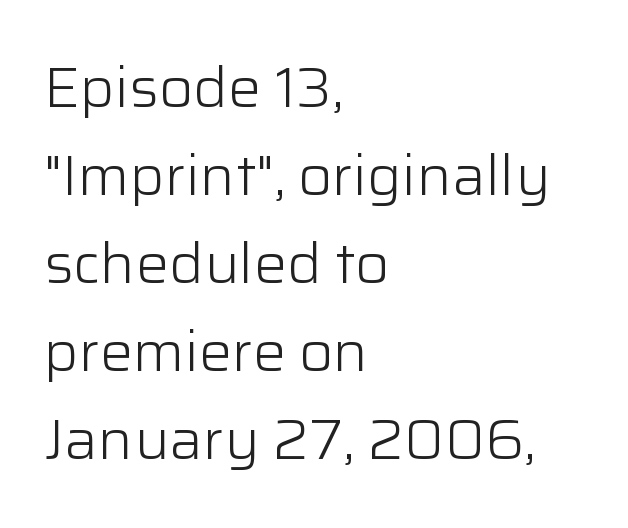
{"serif": "no", "italic": "no", "bold": "no", "weight": "light", "width": "normal", "stroke_contrast": "low", "x_height": "medium", "monospaced": "no", "underline": "no", "align": "left", "line_spacing": "normal", "line_spacing_ratio": 1.6, "letter_spacing": "normal", "letter_spacing_em": 0.0, "glyph_px": 55}
